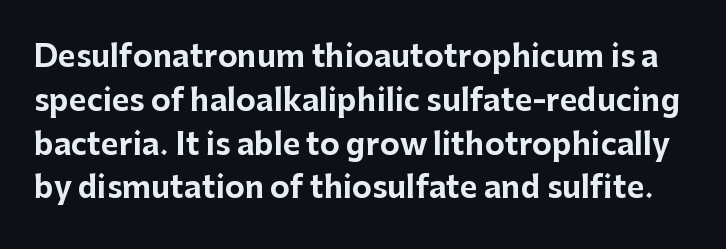
Vertical strokes here are truly vertical. The font is running at its bold setting. Looks like regular typesetting: each glyph gets only the width it needs. Is this a sans? Yes — the strokes have no serifs. The words here are not underlined. Is there much room between lines? A standard amount, neither cramped nor airy.
